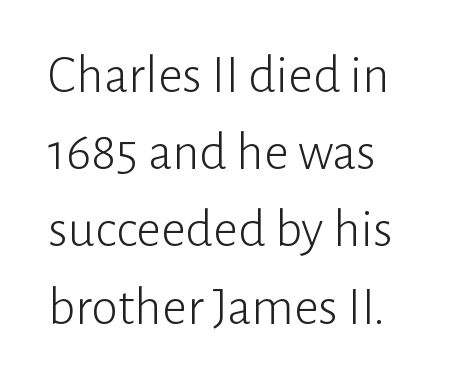
The image shows 54 px light sans-serif type, upright; set normal line spacing (1.43x), normal letter spacing, not underlined; low stroke contrast and a medium x-height.
